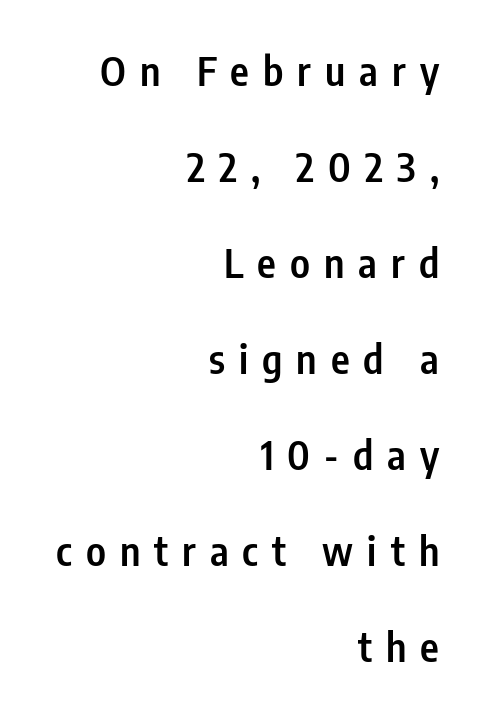
Q: Is the text bold? A: Semi-bold.
Q: Is the text italic (slanted)? A: No, it is upright.
Q: Is the typeface a serif or a sans-serif typeface? A: Sans-serif.
Q: Is the text underlined? A: No.
Q: How is the paragraph aligned? A: Right-aligned.
Q: Is the spacing between letters normal or unusually wide? A: Unusually wide.
Q: Is the spacing between lines tight, normal or loose? A: Loose.
Q: Width (condensed, normal, or wide)? A: Condensed.
Q: Stroke contrast? A: Low.
Q: x-height? A: Medium.
Q: Monospaced? A: No.
